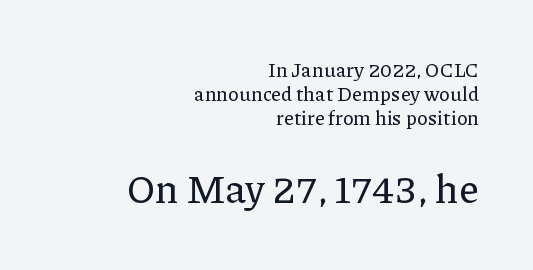
{"serif": "yes", "italic": "no", "width": "normal", "stroke_contrast": "low", "x_height": "medium", "monospaced": "no", "underline": "no", "align": "right", "line_spacing_ratio": 1.2, "letter_spacing": "normal", "letter_spacing_em": 0.0, "larger_block": "second", "size_ratio": 2.0, "glyph_px": 40}
